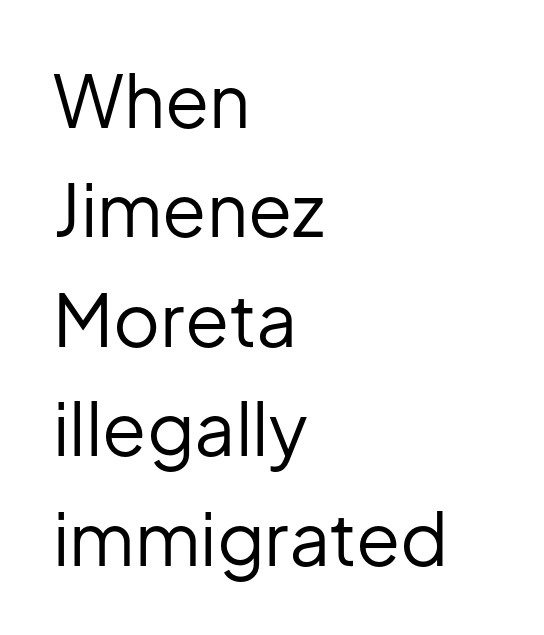
{"serif": "no", "italic": "no", "bold": "no", "weight": "regular", "width": "normal", "stroke_contrast": "low", "x_height": "medium", "monospaced": "no", "underline": "no", "align": "left", "line_spacing": "normal", "line_spacing_ratio": 1.52, "letter_spacing": "normal", "letter_spacing_em": 0.0, "glyph_px": 72}
